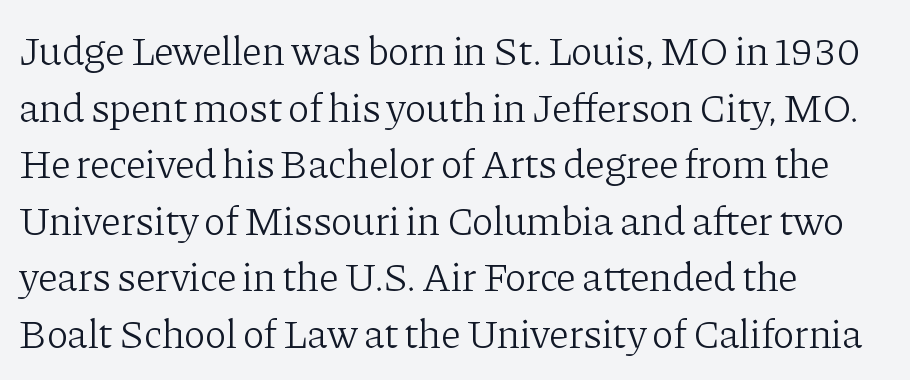
The image shows 41 px light serif type, upright; set left-aligned, normal line spacing (1.38x), normal letter spacing, not underlined; low stroke contrast and a medium x-height.
